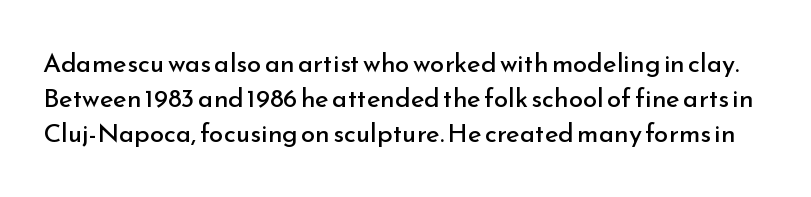
The image shows 26 px text type, upright; set normal line spacing (1.35x), normal letter spacing, not underlined.
